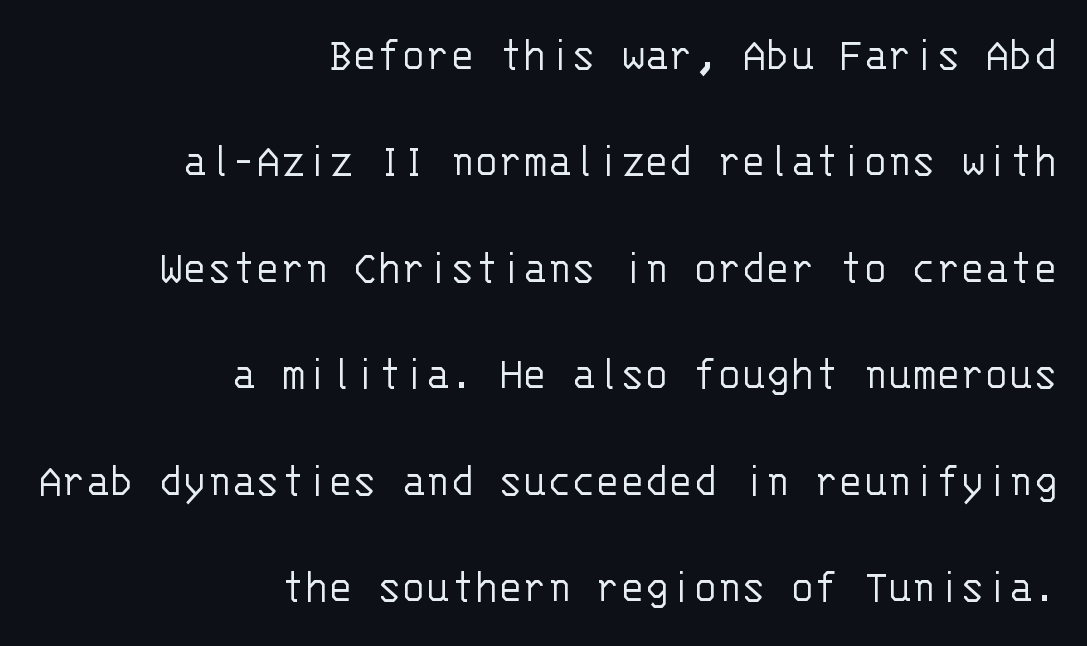
Nobody drew a line under any word here. Upright lettering throughout. No letter is thick-stroked: the sample isn't bold. Grotesque or geometric, the face here clearly has no serifs. These lines stand farther apart than default settings would place them. Horizontally, the lines are justified to the trailing edge only.
